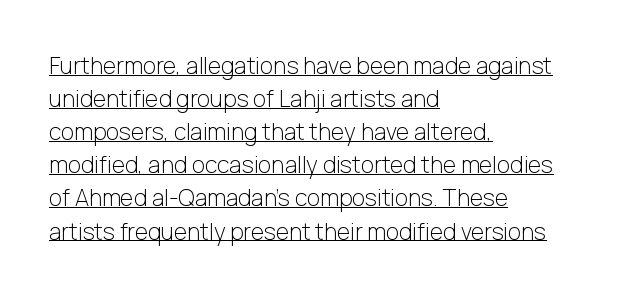
Stroke thickness stays within the range of a standard reading face or lighter. Honestly, the row spacing looks completely unremarkable. Somebody hit Ctrl+U on this one — the words are underlined. You can tell it's not italic because the verticals are truly vertical.
